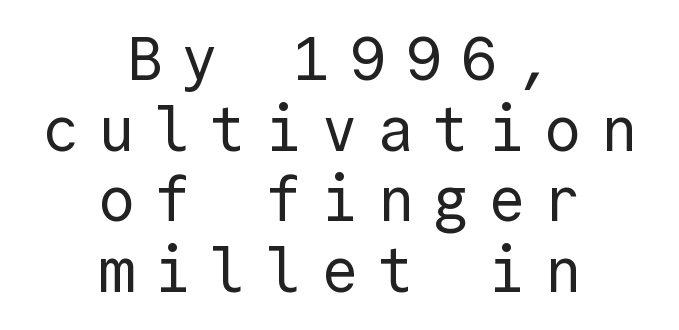
Q: Is the text bold? A: No.
Q: Is the text italic (slanted)? A: No, it is upright.
Q: Is the typeface a serif or a sans-serif typeface? A: Sans-serif.
Q: Is the text underlined? A: No.
Q: How is the paragraph aligned? A: Centered.
Q: Is the spacing between letters normal or unusually wide? A: Unusually wide.
Q: Is the spacing between lines tight, normal or loose? A: Tight.
Q: Width (condensed, normal, or wide)? A: Normal.
Q: x-height? A: Medium.
Q: Monospaced? A: Yes.
